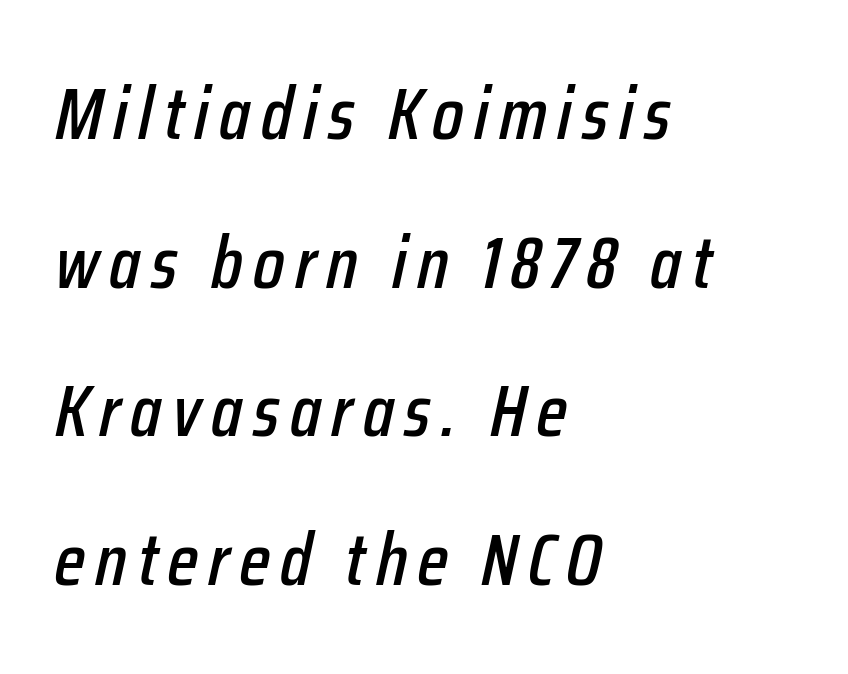
The image shows 74 px condensed type, italic (leaning right); set left-aligned, loose line spacing (2.01x), not underlined; low stroke contrast and a medium x-height.
